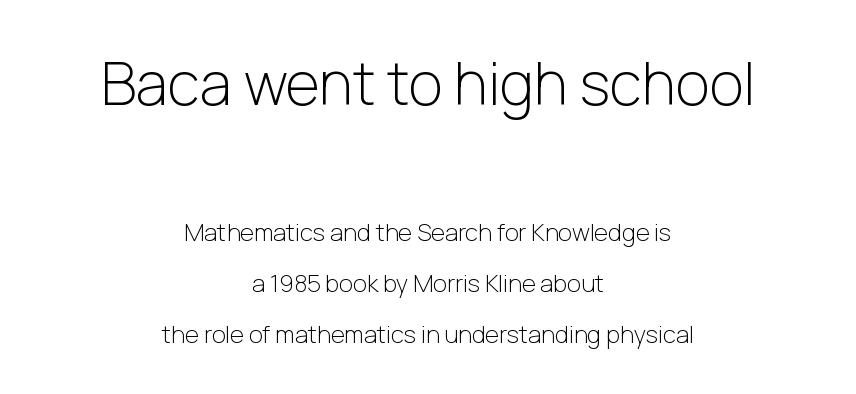
The designer went with a sans here, leaving each stem footless. A student would call this center alignment; a typographer would say set centered. In terms of leading, this rendering errs on the spacious side. The emphasis by scale lands on block number one, above.
